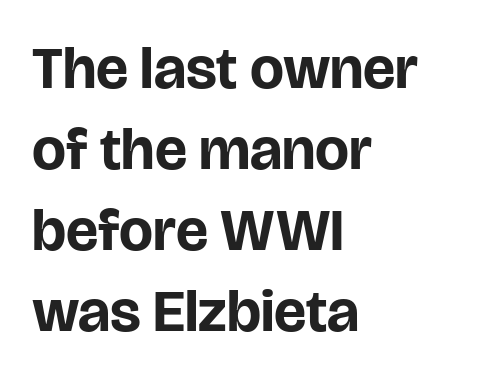
Q: Is the text bold? A: Yes.
Q: Is the text italic (slanted)? A: No, it is upright.
Q: Is the typeface a serif or a sans-serif typeface? A: Sans-serif.
Q: Is the text underlined? A: No.
Q: How is the paragraph aligned? A: Left-aligned.
Q: Is the spacing between letters normal or unusually wide? A: Normal.
Q: Is the spacing between lines tight, normal or loose? A: Normal.
Q: Width (condensed, normal, or wide)? A: Normal.
Q: Stroke contrast? A: Low.
Q: x-height? A: Large.
Q: Monospaced? A: No.
